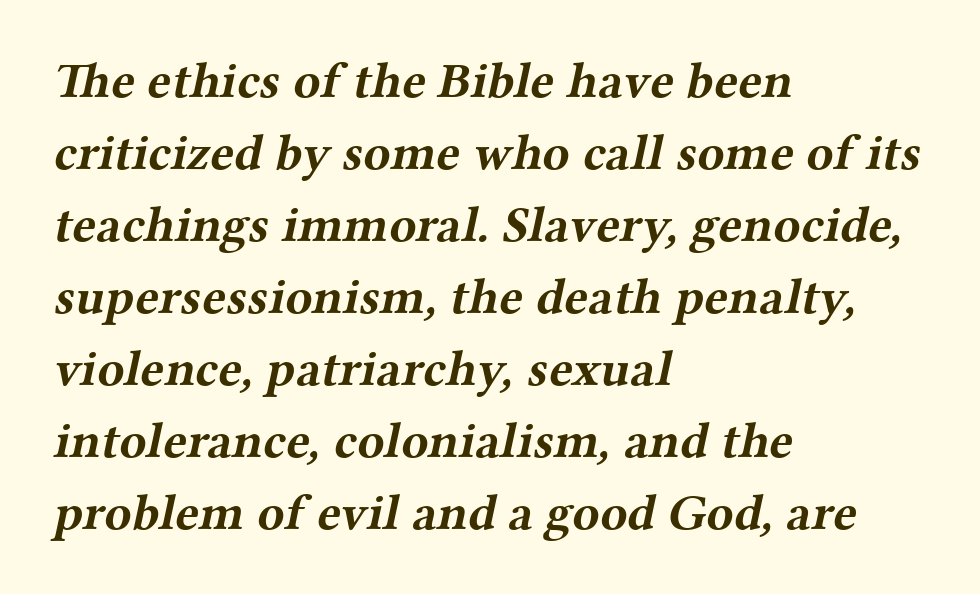
The image shows 50 px bold, wide serif type; set left-aligned, normal line spacing (1.44x), normal letter spacing, not underlined; medium stroke contrast and a medium x-height.
